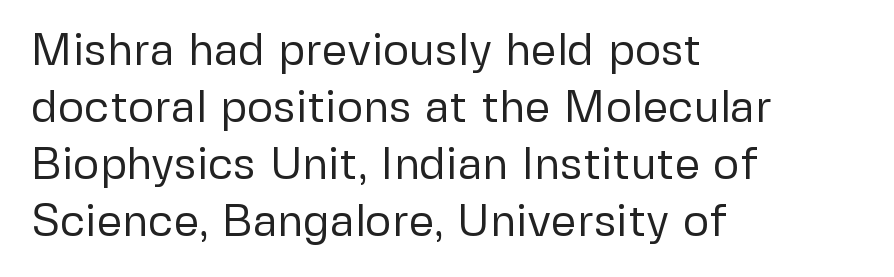
Where is the straight margin? On the left. A bare baseline throughout the passage. No heavy texture on the line: the type isn't bold. Rows of type keep a routine distance in the vertical direction.
